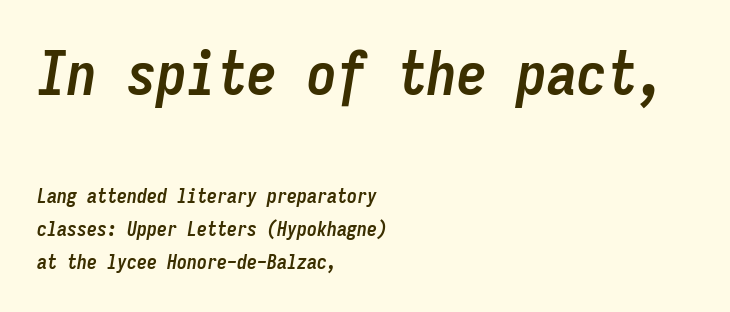
The image shows 60 px semibold, condensed type, italic (leaning right), monospaced; set left-aligned, normal line spacing (1.64x), normal letter spacing, not underlined; the first (top) block is 3.0x larger; low stroke contrast and a medium x-height.
